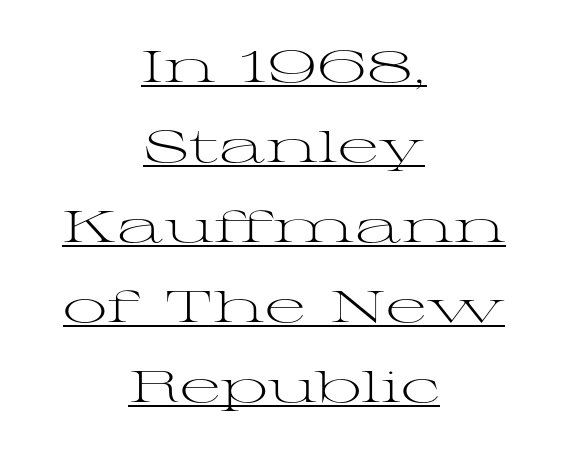
The rendered words wear a rule along their underside. Each letter's strokes conclude with small projecting serifs. Here the glyphs are tracked normally, forming tight word shapes. Both edges are ragged and mirror each other, which tells us the setting is centered. Notice how the stems are strictly vertical — no italics here. No chunkiness to these letters — they're not bold.
